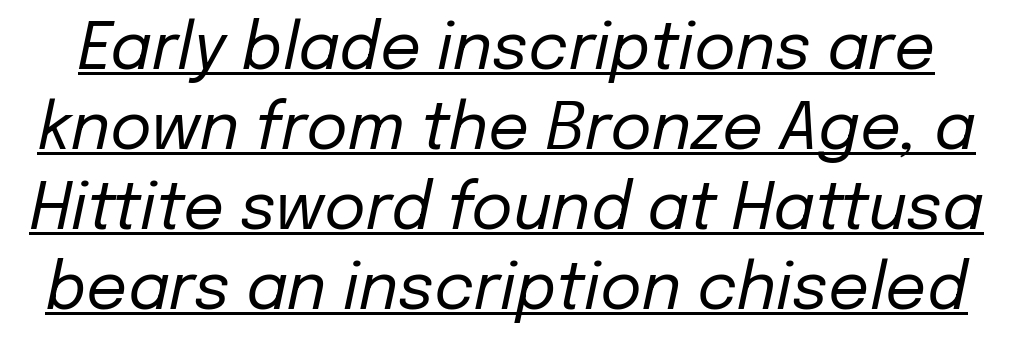
The image shows 64 px regular-weight type, italic (leaning right); set normal line spacing (1.25x), normal letter spacing, underlined; low stroke contrast and a medium x-height.
